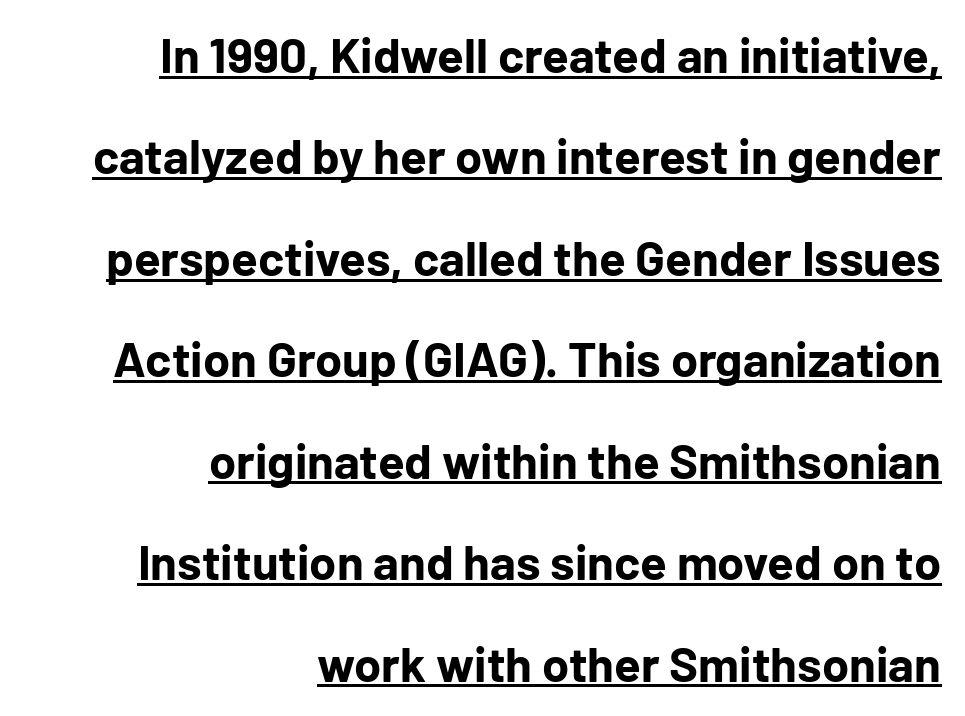
Q: Is the text bold? A: Yes.
Q: Is the text italic (slanted)? A: No, it is upright.
Q: Is the typeface a serif or a sans-serif typeface? A: Sans-serif.
Q: Is the text underlined? A: Yes.
Q: How is the paragraph aligned? A: Right-aligned.
Q: Is the spacing between letters normal or unusually wide? A: Normal.
Q: Is the spacing between lines tight, normal or loose? A: Loose.
Q: Width (condensed, normal, or wide)? A: Normal.
Q: Stroke contrast? A: Low.
Q: x-height? A: Medium.
Q: Monospaced? A: No.
